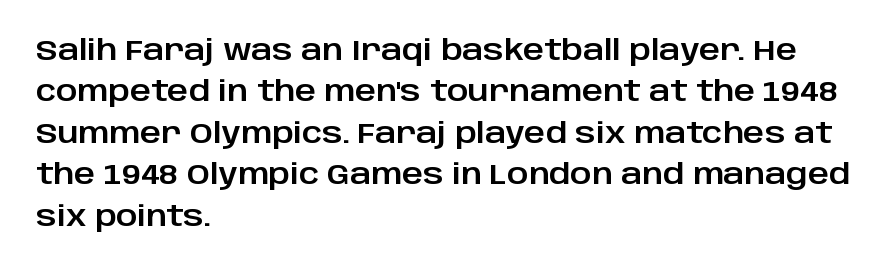
{"serif": "no", "italic": "no", "width": "normal", "stroke_contrast": "low", "x_height": "large", "monospaced": "no", "underline": "no", "align": "left", "line_spacing": "normal", "line_spacing_ratio": 1.43, "letter_spacing": "normal", "letter_spacing_em": 0.0, "glyph_px": 29}
